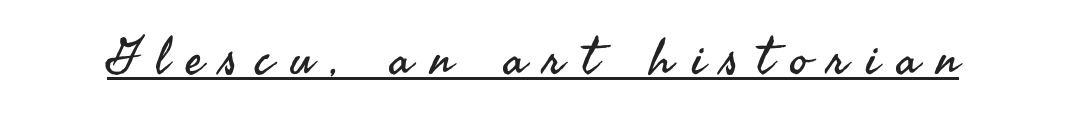
Q: Is the text bold? A: No.
Q: Is the text italic (slanted)? A: Yes.
Q: Is the typeface a serif or a sans-serif typeface? A: Sans-serif.
Q: Is the text underlined? A: Yes.
Q: Is the spacing between letters normal or unusually wide? A: Unusually wide.
Q: Width (condensed, normal, or wide)? A: Normal.
Q: Stroke contrast? A: Medium.
Q: x-height? A: Small.
Q: Monospaced? A: No.
